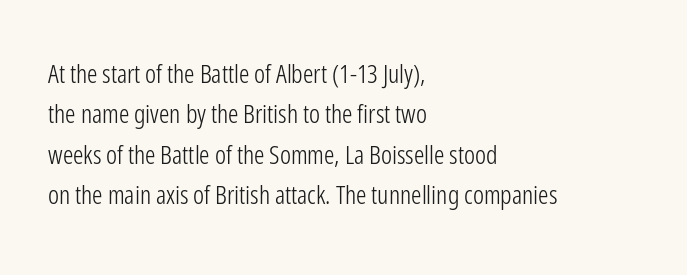
Q: Is the text bold? A: No.
Q: Is the text italic (slanted)? A: No, it is upright.
Q: Is the text underlined? A: No.
Q: How is the paragraph aligned? A: Left-aligned.
Q: Is the spacing between letters normal or unusually wide? A: Normal.
Q: Is the spacing between lines tight, normal or loose? A: Normal.
